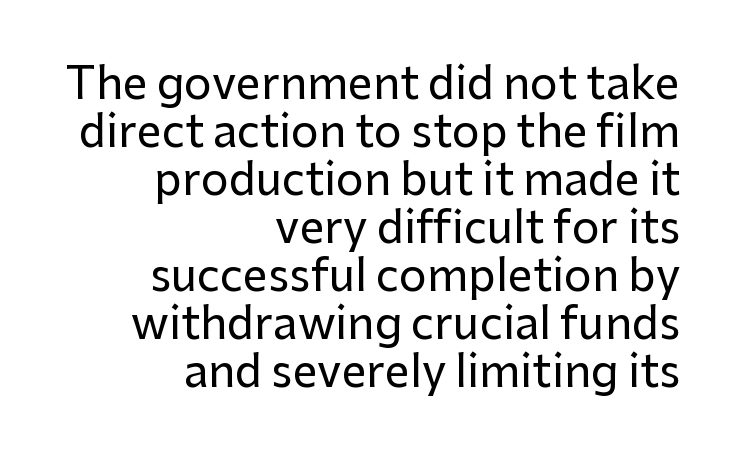
A roman cut, with each character standing at attention. The rendering uses a small line-height, squeezing the rows. The letters advance in unequal steps, a hallmark of proportional type. Beneath every word, the page is bare. The letterforms sit shoulder to shoulder at normal distance. Compared with a flush-left layout, this one pins lines to the opposite, right side.
